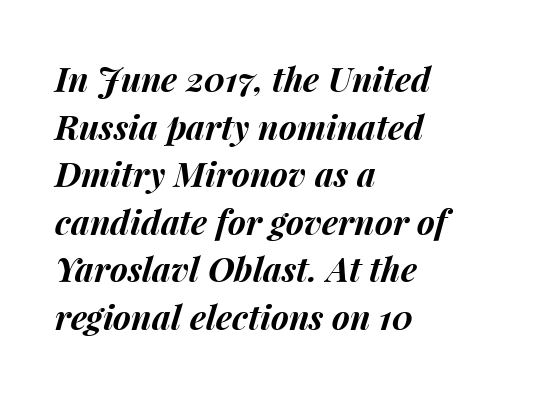
The image shows 34 px bold type, italic (leaning right); set left-aligned, normal line spacing (1.4x), normal letter spacing, not underlined; medium stroke contrast and a medium x-height.
